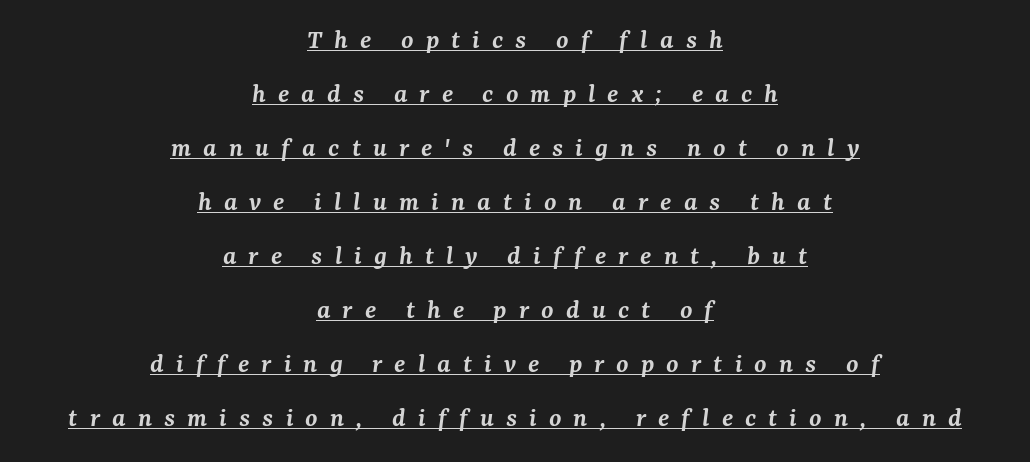
Where is the straight margin? There isn't one; the lines are centered. A serif font was chosen for this passage. A fair bit of extra ink — the face is semibold, not bold. Interline gaps are noticeably wide in this sample.
